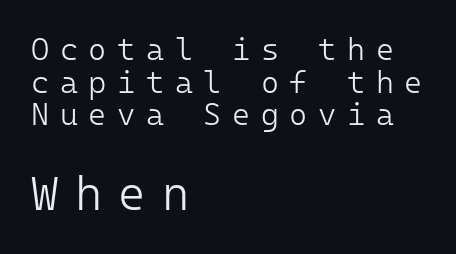
The image shows 47 px light sans-serif type, upright, monospaced; set left-aligned, tight line spacing (1.05x), unusually wide letter spacing (+0.34 em), not underlined; the second (bottom) block is 1.52x larger; low stroke contrast and a medium x-height.
